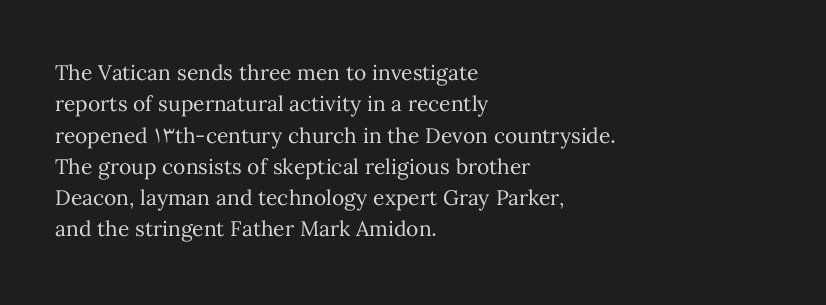
{"italic": "no", "bold": "no", "underline": "no", "align": "left", "line_spacing": "normal", "line_spacing_ratio": 1.49, "letter_spacing": "normal", "letter_spacing_em": 0.0, "glyph_px": 21}
